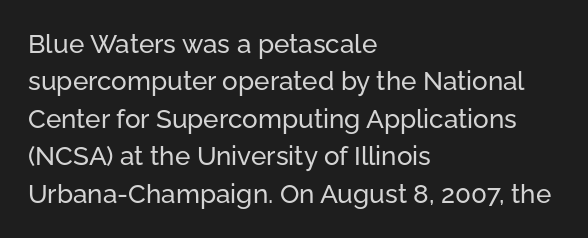
Q: Is the text italic (slanted)? A: No, it is upright.
Q: Is the text underlined? A: No.
Q: How is the paragraph aligned? A: Left-aligned.
Q: Is the spacing between letters normal or unusually wide? A: Normal.
Q: Is the spacing between lines tight, normal or loose? A: Normal.
